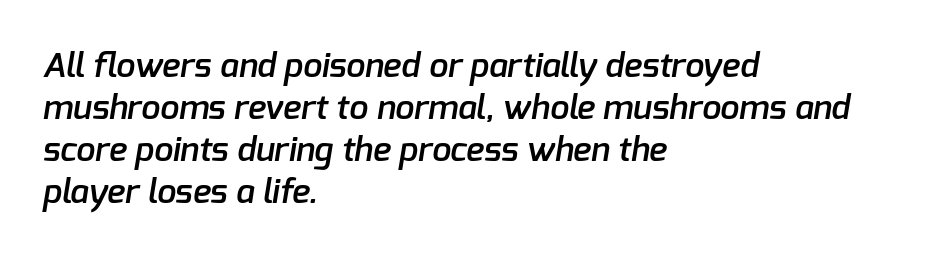
Q: Is the text bold? A: Semi-bold.
Q: Is the typeface a serif or a sans-serif typeface? A: Sans-serif.
Q: Is the text underlined? A: No.
Q: How is the paragraph aligned? A: Left-aligned.
Q: Is the spacing between letters normal or unusually wide? A: Normal.
Q: Width (condensed, normal, or wide)? A: Normal.
Q: Stroke contrast? A: Low.
Q: x-height? A: Medium.
Q: Monospaced? A: No.
